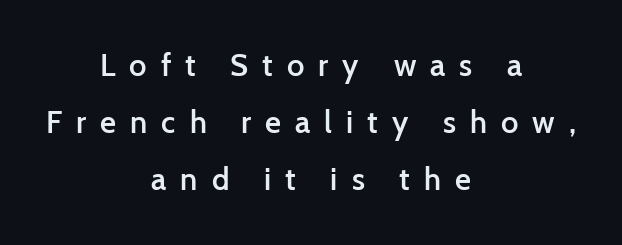
The image shows 31 px semibold sans-serif type, upright; set centered, line spacing 1.84x, unusually wide letter spacing (+0.45 em), not underlined; low stroke contrast and a medium x-height.
